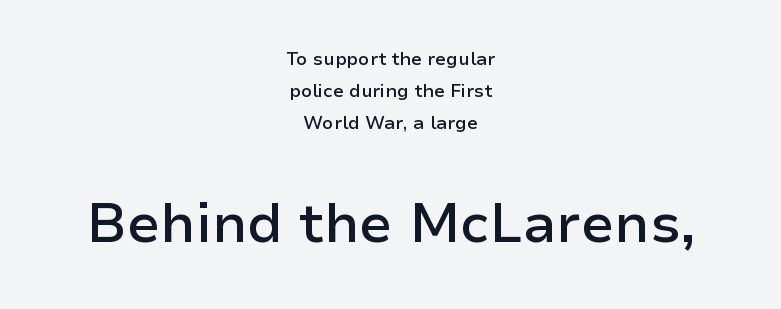
What stands out about the letter spacing? Nothing — it is the standard amount. Bare-footed words on every line. The font family rendered here belongs to the sans-serif group. Tall strokes in this sample are plumb rather than angled. The lines in this sample share a center point and differ in where they start and stop.
